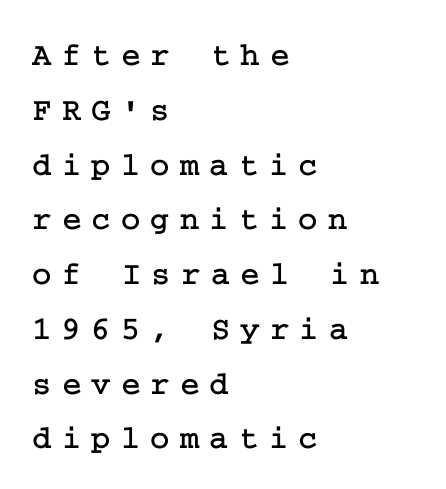
Q: Is the text italic (slanted)? A: No, it is upright.
Q: Is the typeface a serif or a sans-serif typeface? A: Serif.
Q: Is the text underlined? A: No.
Q: How is the paragraph aligned? A: Left-aligned.
Q: Is the spacing between letters normal or unusually wide? A: Unusually wide.
Q: Is the spacing between lines tight, normal or loose? A: Normal.
Q: Width (condensed, normal, or wide)? A: Normal.
Q: Stroke contrast? A: Low.
Q: x-height? A: Medium.
